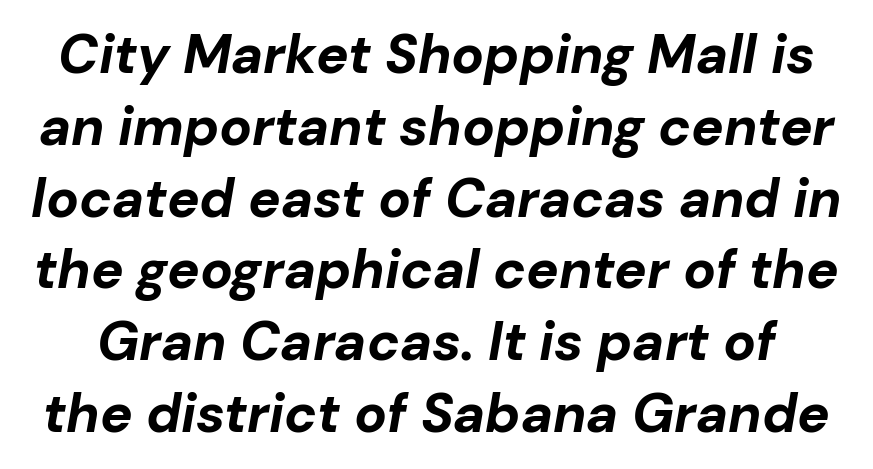
The image shows 54 px bold type, italic (leaning right); set normal line spacing (1.33x), normal letter spacing, not underlined; low stroke contrast and a medium x-height.
